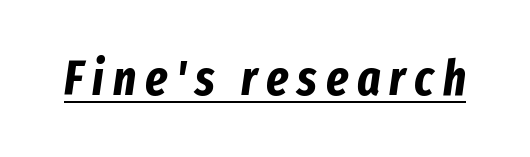
The image shows 49 px bold, condensed type, italic (leaning right); set underlined; low stroke contrast and a medium x-height.
